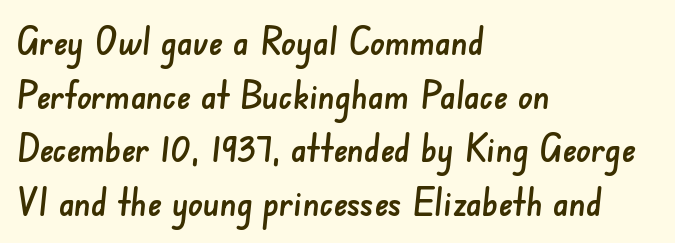
{"serif": "no", "width": "normal", "stroke_contrast": "low", "x_height": "small", "monospaced": "no", "underline": "no", "align": "left", "line_spacing": "normal", "line_spacing_ratio": 1.45, "letter_spacing": "normal", "letter_spacing_em": 0.0, "glyph_px": 37}
